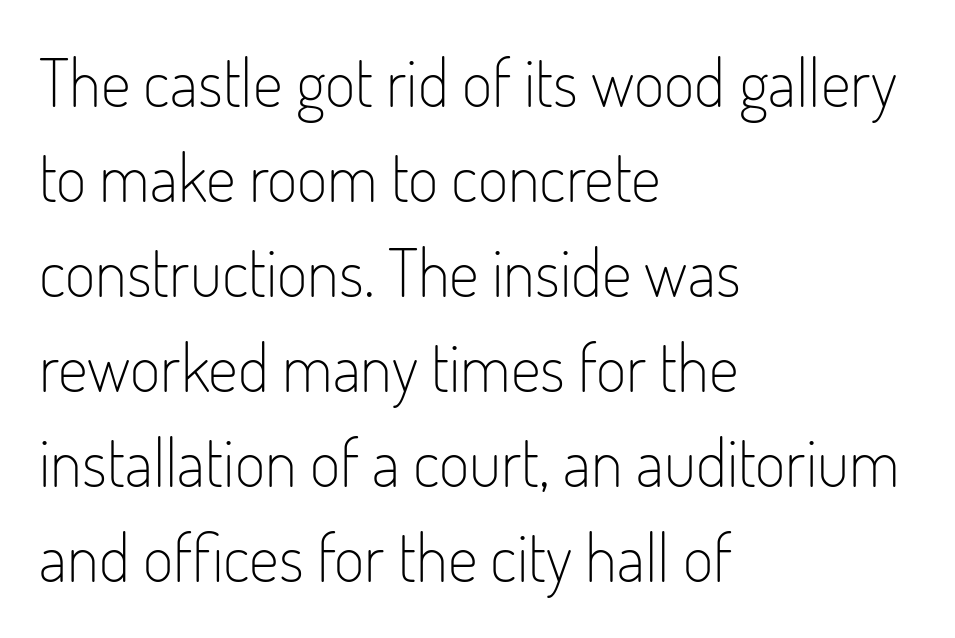
Q: Is the text bold? A: No.
Q: Is the text italic (slanted)? A: No, it is upright.
Q: Is the typeface a serif or a sans-serif typeface? A: Sans-serif.
Q: Is the text underlined? A: No.
Q: How is the paragraph aligned? A: Left-aligned.
Q: Is the spacing between letters normal or unusually wide? A: Normal.
Q: Is the spacing between lines tight, normal or loose? A: Normal.
Q: Width (condensed, normal, or wide)? A: Condensed.
Q: Stroke contrast? A: Low.
Q: x-height? A: Small.
Q: Monospaced? A: No.
